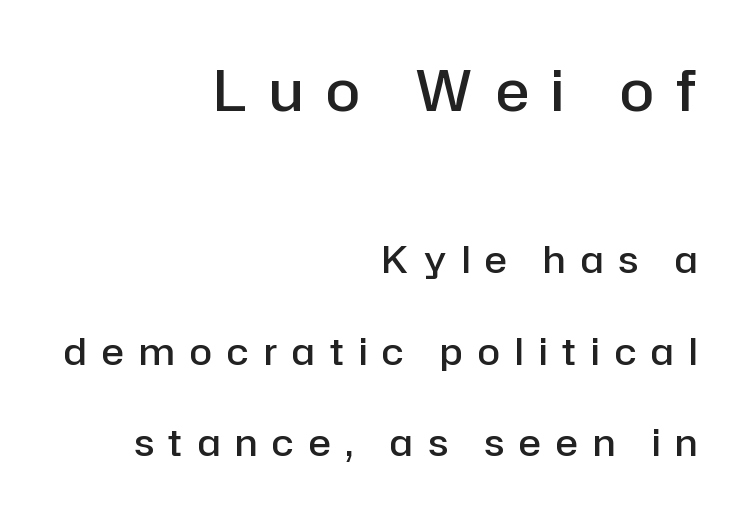
{"serif": "no", "italic": "no", "bold": "semi", "weight": "semibold", "width": "normal", "stroke_contrast": "low", "x_height": "medium", "monospaced": "no", "underline": "no", "align": "right", "line_spacing": "loose", "line_spacing_ratio": 2.47, "letter_spacing": "wide", "letter_spacing_em": 0.41, "larger_block": "first", "size_ratio": 1.51, "glyph_px": 56}
